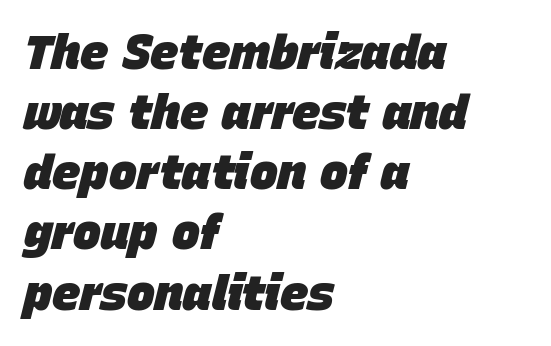
{"italic": "yes", "lean": "right", "slant_degrees": 15, "bold": "yes", "weight": "heavy", "width": "normal", "stroke_contrast": "low", "x_height": "large", "monospaced": "no", "underline": "no", "align": "left", "line_spacing": "normal", "line_spacing_ratio": 1.28, "letter_spacing": "normal", "letter_spacing_em": 0.0, "glyph_px": 47}
